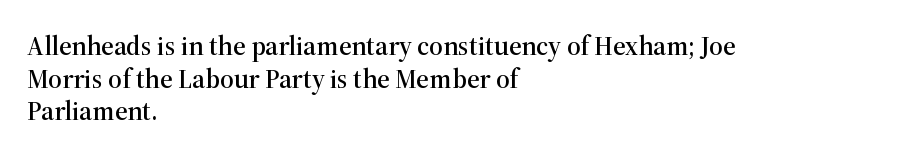
{"italic": "no", "underline": "no", "align": "left", "line_spacing_ratio": 1.21, "letter_spacing": "normal", "letter_spacing_em": 0.0, "glyph_px": 27}
